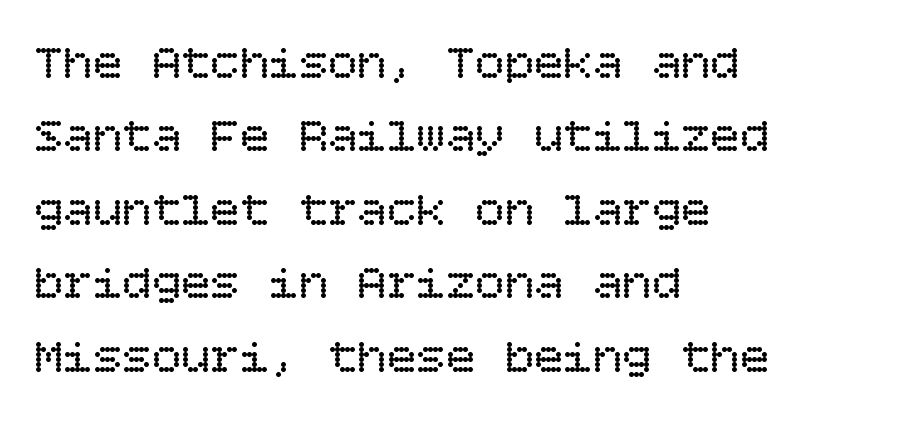
{"italic": "no", "bold": "no", "weight": "regular", "width": "normal", "stroke_contrast": "low", "x_height": "large", "underline": "no", "align": "left", "line_spacing": "normal", "line_spacing_ratio": 1.5, "letter_spacing": "normal", "letter_spacing_em": 0.0, "glyph_px": 49}
